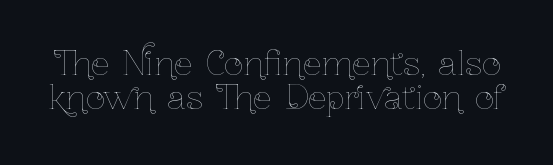
{"italic": "no", "bold": "no", "weight": "thin", "width": "condensed", "stroke_contrast": "low", "x_height": "medium", "monospaced": "no", "underline": "no", "line_spacing": "tight", "line_spacing_ratio": 1.02, "letter_spacing": "normal", "letter_spacing_em": 0.0, "glyph_px": 33}
